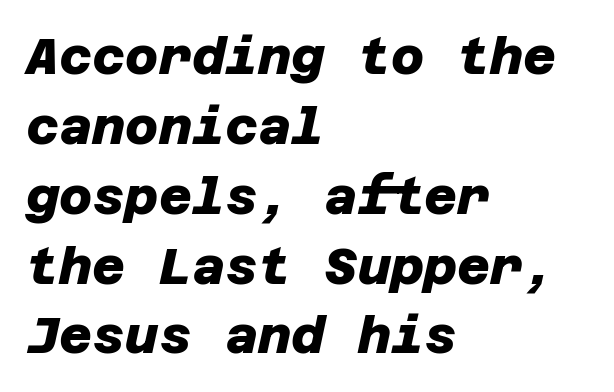
The image shows 51 px heavy sans-serif type; set left-aligned, normal line spacing (1.37x), normal letter spacing, not underlined; low stroke contrast and a large x-height.
